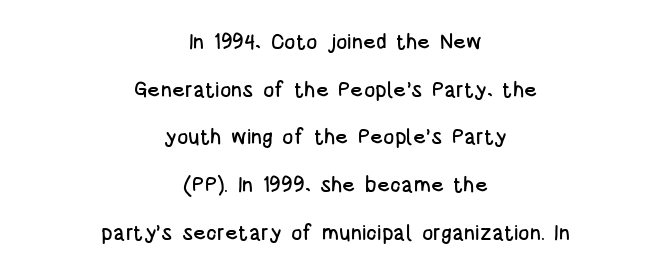
The image shows 21 px text type, upright; set centered, loose line spacing (2.27x), normal letter spacing, not underlined.
